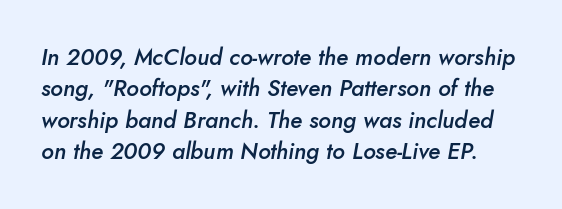
{"italic": "yes", "lean": "right", "slant_degrees": 10, "bold": "semi", "underline": "no", "line_spacing": "normal", "line_spacing_ratio": 1.36, "letter_spacing": "normal", "letter_spacing_em": 0.0, "glyph_px": 23}
